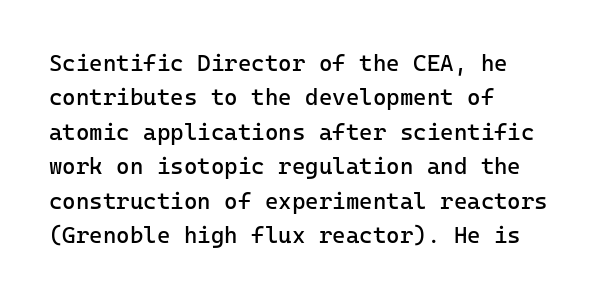
The image shows 23 px text type, upright; set left-aligned, normal line spacing (1.5x), normal letter spacing, not underlined.
